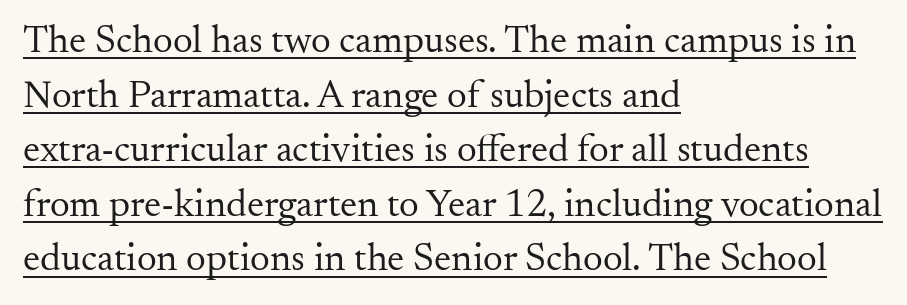
{"serif": "yes", "italic": "no", "bold": "no", "weight": "regular", "width": "normal", "stroke_contrast": "medium", "x_height": "small", "monospaced": "no", "underline": "yes", "align": "left", "line_spacing": "normal", "line_spacing_ratio": 1.4, "letter_spacing": "normal", "letter_spacing_em": 0.0, "glyph_px": 39}
